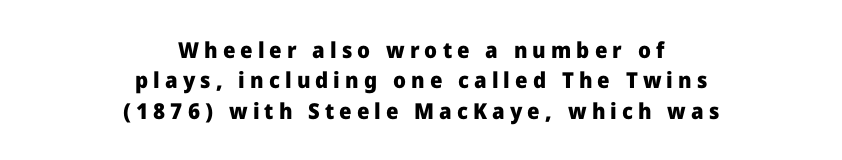
Q: Is the text bold? A: Yes.
Q: Is the text italic (slanted)? A: No, it is upright.
Q: Is the text underlined? A: No.
Q: How is the paragraph aligned? A: Centered.
Q: Is the spacing between letters normal or unusually wide? A: Unusually wide.
Q: Is the spacing between lines tight, normal or loose? A: Normal.
